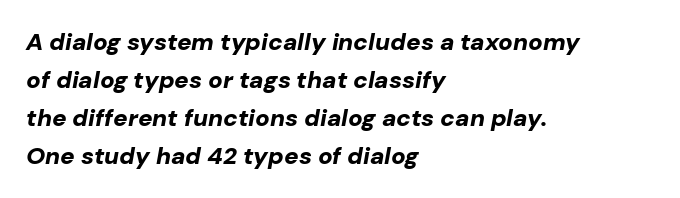
The image shows 24 px bold type, italic (leaning right); set left-aligned, normal line spacing (1.58x), normal letter spacing, not underlined.
